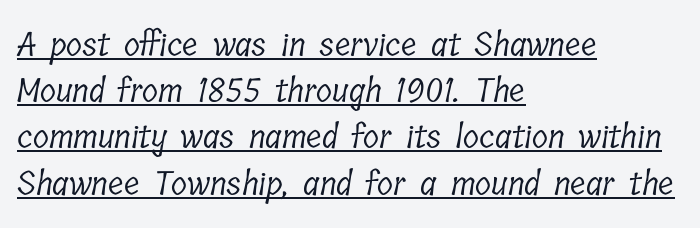
The image shows 33 px light, condensed serif type; set left-aligned, normal line spacing (1.4x), normal letter spacing, underlined; low stroke contrast and a medium x-height.
